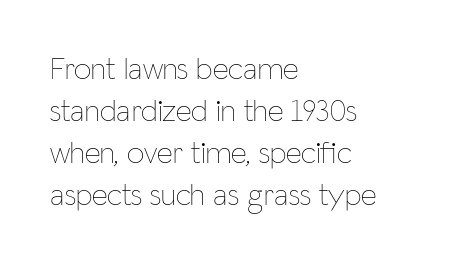
Q: Is the text bold? A: No.
Q: Is the text italic (slanted)? A: No, it is upright.
Q: Is the text underlined? A: No.
Q: How is the paragraph aligned? A: Left-aligned.
Q: Is the spacing between letters normal or unusually wide? A: Normal.
Q: Is the spacing between lines tight, normal or loose? A: Normal.
Q: Width (condensed, normal, or wide)? A: Condensed.
Q: Stroke contrast? A: Low.
Q: x-height? A: Medium.
Q: Monospaced? A: No.
